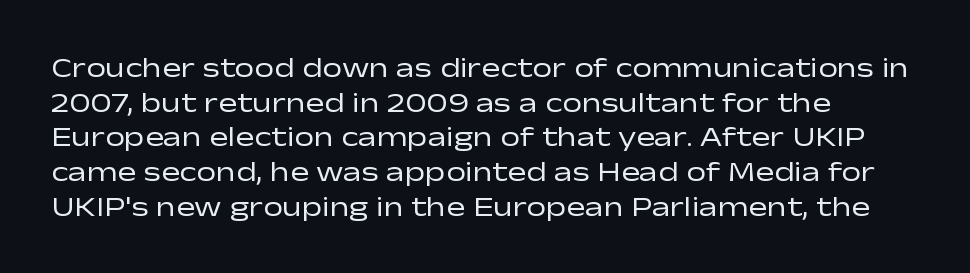
Q: Is the text bold? A: No.
Q: Is the text italic (slanted)? A: No, it is upright.
Q: Is the typeface a serif or a sans-serif typeface? A: Sans-serif.
Q: Is the text underlined? A: No.
Q: How is the paragraph aligned? A: Left-aligned.
Q: Is the spacing between letters normal or unusually wide? A: Normal.
Q: Width (condensed, normal, or wide)? A: Wide.
Q: Stroke contrast? A: Low.
Q: x-height? A: Medium.
Q: Monospaced? A: No.
